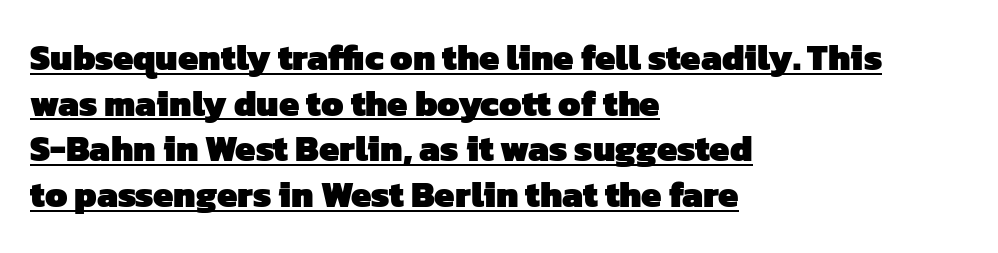
{"serif": "no", "bold": "yes", "weight": "heavy", "width": "normal", "stroke_contrast": "low", "x_height": "medium", "monospaced": "no", "underline": "yes", "align": "left", "line_spacing": "normal", "line_spacing_ratio": 1.27, "letter_spacing": "normal", "letter_spacing_em": 0.0, "glyph_px": 36}
